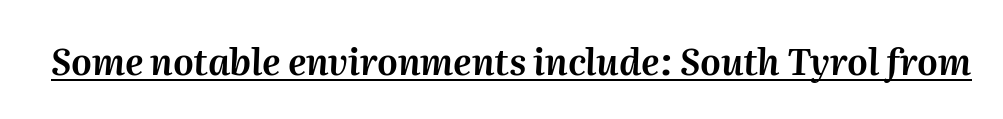
{"italic": "yes", "lean": "right", "slant_degrees": 2, "width": "normal", "stroke_contrast": "medium", "x_height": "medium", "monospaced": "no", "underline": "yes", "letter_spacing": "normal", "letter_spacing_em": 0.0, "glyph_px": 36}
